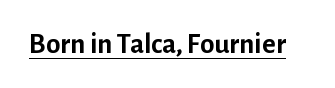
Q: Is the text bold? A: Yes.
Q: Is the text italic (slanted)? A: No, it is upright.
Q: Is the typeface a serif or a sans-serif typeface? A: Sans-serif.
Q: Is the text underlined? A: Yes.
Q: Is the spacing between letters normal or unusually wide? A: Normal.
Q: Width (condensed, normal, or wide)? A: Normal.
Q: Stroke contrast? A: Low.
Q: x-height? A: Medium.
Q: Monospaced? A: No.
